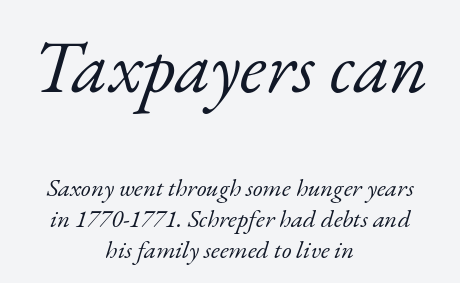
The image shows 75 px light serif type, italic (leaning right); set centered, normal line spacing (1.25x), normal letter spacing, not underlined; the first (top) block is 3.0x larger; low stroke contrast and a small x-height.
